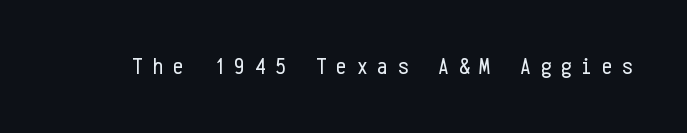
Stems here are at most as thick as an everyday book face. Check the space under the baseline: it is left empty. Spacing between characters has been opened up far beyond the box default. Tall strokes in this sample are plumb rather than angled.
